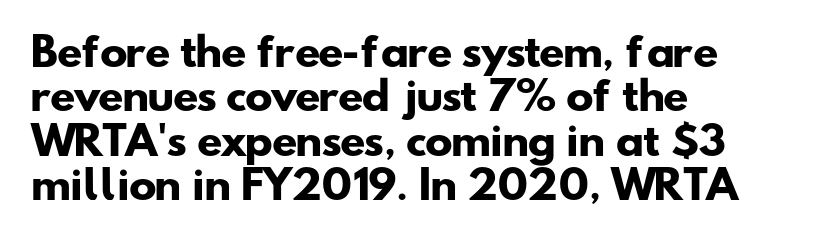
Q: Is the text bold? A: Yes.
Q: Is the typeface a serif or a sans-serif typeface? A: Sans-serif.
Q: Is the text underlined? A: No.
Q: How is the paragraph aligned? A: Left-aligned.
Q: Is the spacing between letters normal or unusually wide? A: Normal.
Q: Width (condensed, normal, or wide)? A: Wide.
Q: Stroke contrast? A: Low.
Q: x-height? A: Small.
Q: Monospaced? A: No.
